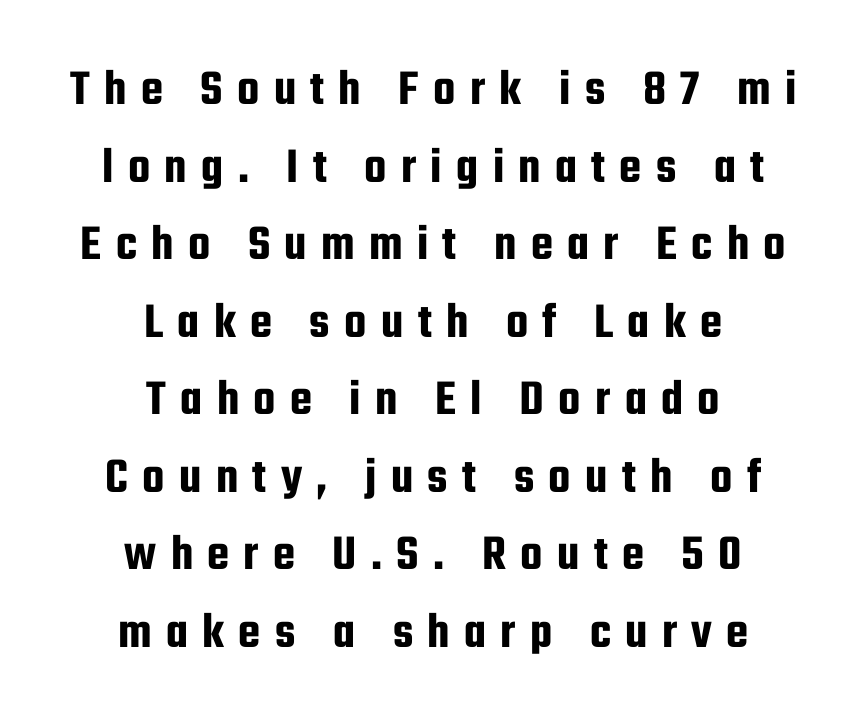
{"serif": "no", "italic": "no", "width": "condensed", "stroke_contrast": "low", "x_height": "medium", "monospaced": "no", "underline": "no", "align": "center", "line_spacing": "normal", "line_spacing_ratio": 1.52, "letter_spacing": "wide", "letter_spacing_em": 0.28, "glyph_px": 51}
